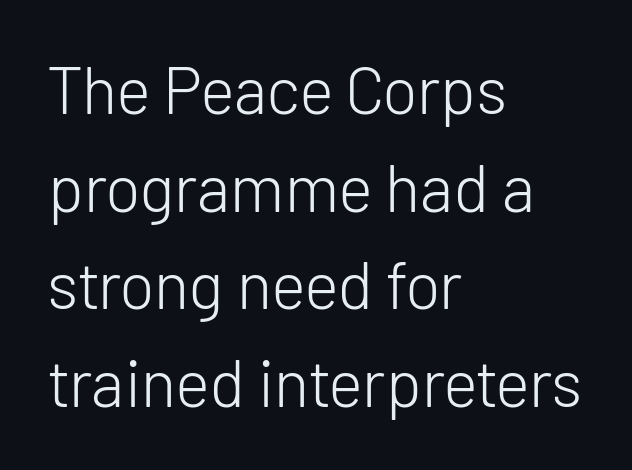
The image shows 66 px light sans-serif type, upright; set left-aligned, normal line spacing (1.48x), normal letter spacing, not underlined; low stroke contrast and a medium x-height.
